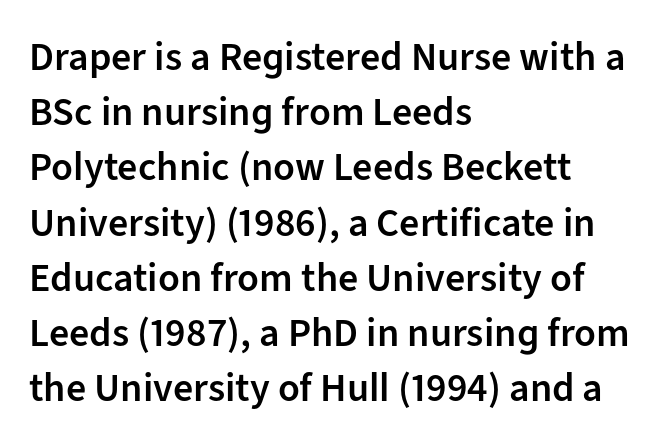
{"serif": "no", "italic": "no", "bold": "semi", "weight": "semibold", "width": "normal", "stroke_contrast": "low", "x_height": "medium", "monospaced": "no", "underline": "no", "align": "left", "line_spacing": "normal", "line_spacing_ratio": 1.38, "letter_spacing": "normal", "letter_spacing_em": 0.0, "glyph_px": 40}
